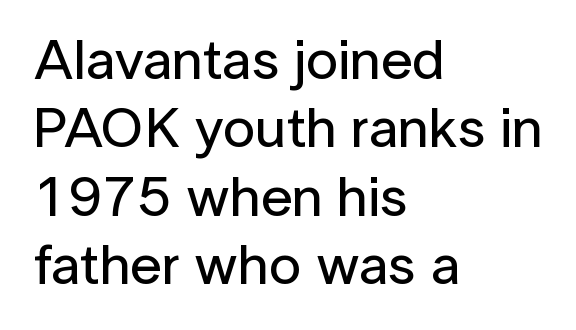
The image shows 57 px sans-serif type, upright; set left-aligned, line spacing 1.2x, normal letter spacing, not underlined; low stroke contrast and a medium x-height.
